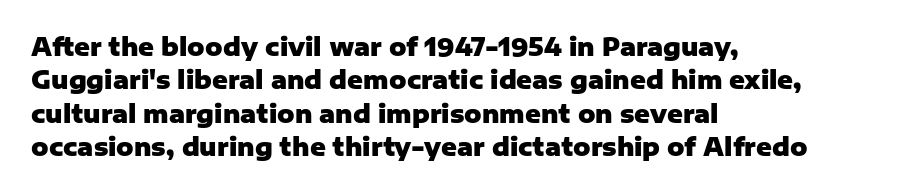
The image shows 24 px bold type, upright; set left-aligned, normal line spacing (1.39x), normal letter spacing, not underlined.
